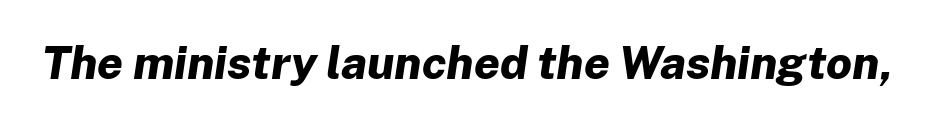
{"italic": "yes", "lean": "right", "slant_degrees": 8, "bold": "yes", "weight": "bold", "width": "normal", "stroke_contrast": "low", "x_height": "medium", "monospaced": "no", "underline": "no", "letter_spacing": "normal", "letter_spacing_em": 0.0, "glyph_px": 46}
